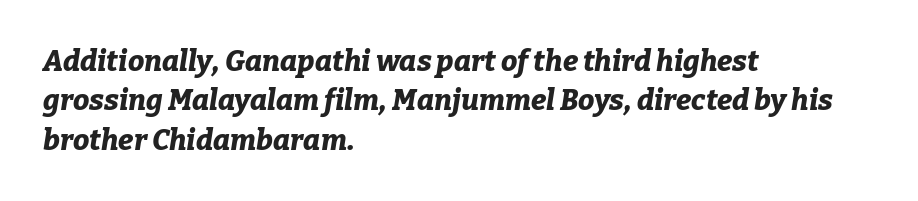
Q: Is the text bold? A: Yes.
Q: Is the text italic (slanted)? A: Yes, it leans right by about 9 degrees.
Q: Is the text underlined? A: No.
Q: How is the paragraph aligned? A: Left-aligned.
Q: Is the spacing between letters normal or unusually wide? A: Normal.
Q: Is the spacing between lines tight, normal or loose? A: Normal.
Q: Width (condensed, normal, or wide)? A: Normal.
Q: Stroke contrast? A: Low.
Q: x-height? A: Medium.
Q: Monospaced? A: No.
